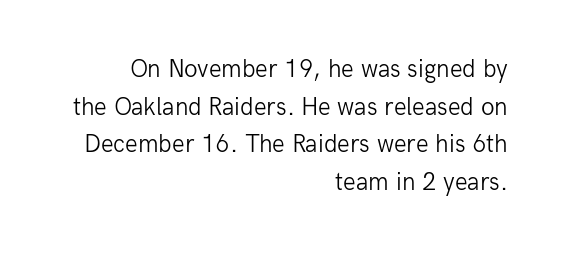
{"italic": "no", "bold": "no", "underline": "no", "align": "right", "line_spacing": "normal", "line_spacing_ratio": 1.51, "letter_spacing": "normal", "letter_spacing_em": 0.0, "glyph_px": 25}
